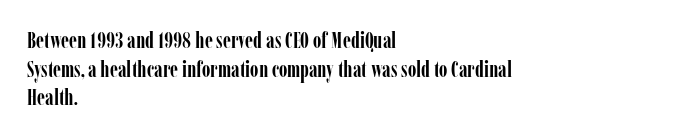
Q: Is the text bold? A: Yes.
Q: Is the text italic (slanted)? A: No, it is upright.
Q: Is the text underlined? A: No.
Q: How is the paragraph aligned? A: Left-aligned.
Q: Is the spacing between letters normal or unusually wide? A: Normal.
Q: Is the spacing between lines tight, normal or loose? A: Normal.
